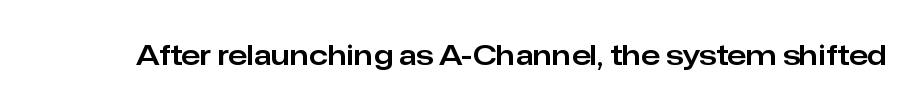
{"serif": "no", "italic": "no", "width": "normal", "stroke_contrast": "low", "x_height": "medium", "monospaced": "no", "underline": "no", "letter_spacing": "normal", "letter_spacing_em": 0.0, "glyph_px": 28}
